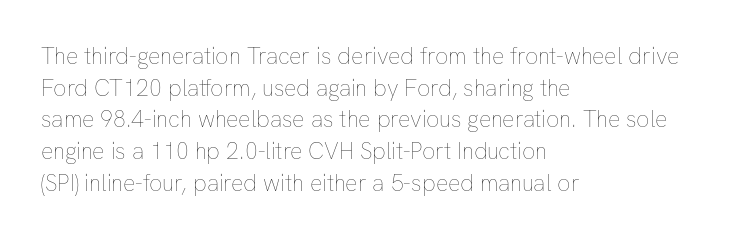
A roman cut, with each character standing at attention. Line spacing here is normal. The text block is weighted toward the left margin, trailing off unevenly rightward. Lines of text with bare space underneath. Nothing unusual about the tracking: characters are spaced as the font intends. A quiet, ordinary-to-light weight characterises the typeface.
